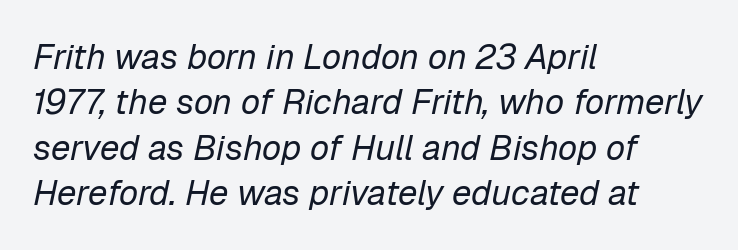
This rendering leaves character spacing at its baseline value. Each new line begins a customary step beneath the previous one. Think of a printed novel: that variable character pitch is what you see here. Slant detected: the letters are inclined. The characters are drawn with everyday or finer stroke widths. Beneath every word, the page is bare.
